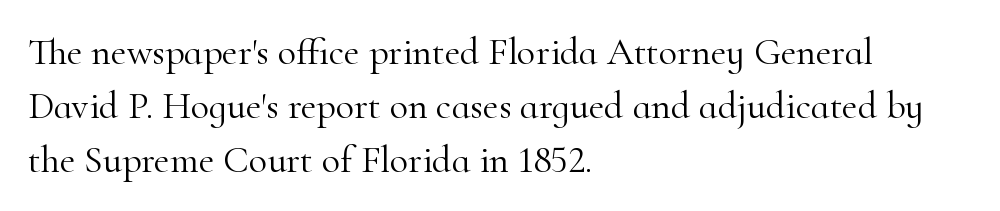
{"serif": "yes", "italic": "no", "bold": "no", "weight": "light", "width": "normal", "stroke_contrast": "high", "x_height": "small", "monospaced": "no", "underline": "no", "align": "left", "line_spacing": "normal", "line_spacing_ratio": 1.42, "letter_spacing": "normal", "letter_spacing_em": 0.0, "glyph_px": 38}
